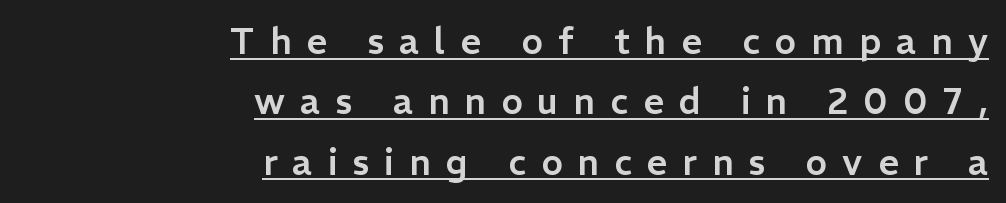
The image shows 36 px sans-serif type, upright; set right-aligned, normal line spacing (1.68x), unusually wide letter spacing (+0.42 em), underlined; low stroke contrast and a medium x-height.
